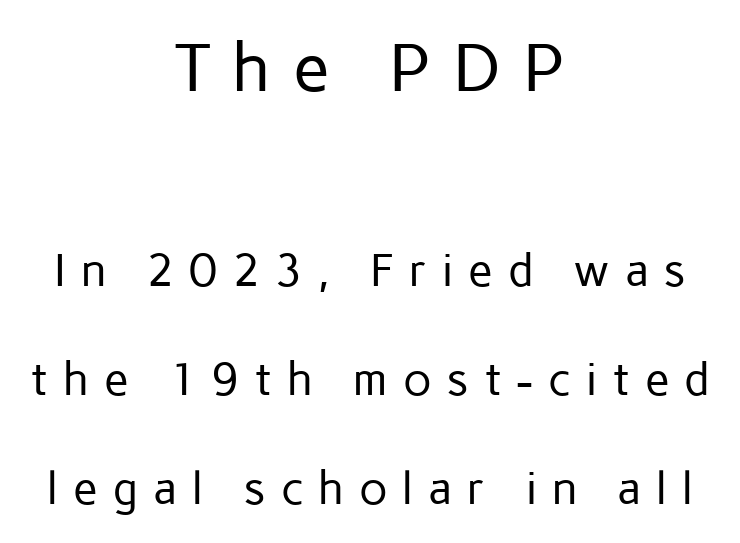
The image shows 67 px regular-weight sans-serif type, upright; set centered, loose line spacing (2.42x), unusually wide letter spacing (+0.33 em), not underlined; the first (top) block is 1.49x larger; low stroke contrast and a medium x-height.
